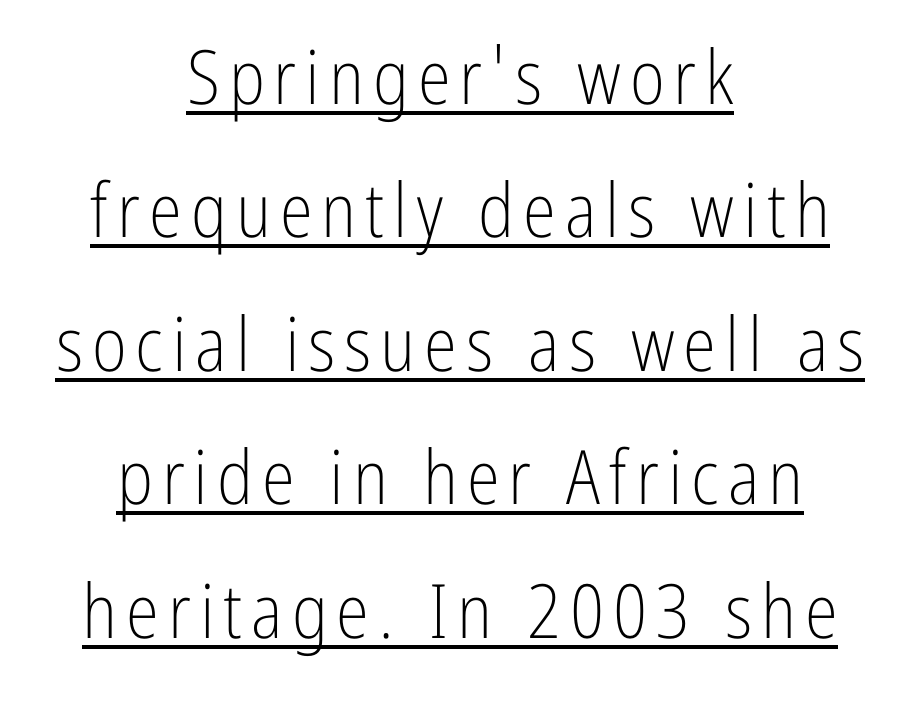
{"serif": "no", "italic": "no", "bold": "no", "weight": "light", "width": "condensed", "stroke_contrast": "low", "x_height": "medium", "monospaced": "no", "underline": "yes", "align": "center", "line_spacing_ratio": 1.78, "glyph_px": 75}
